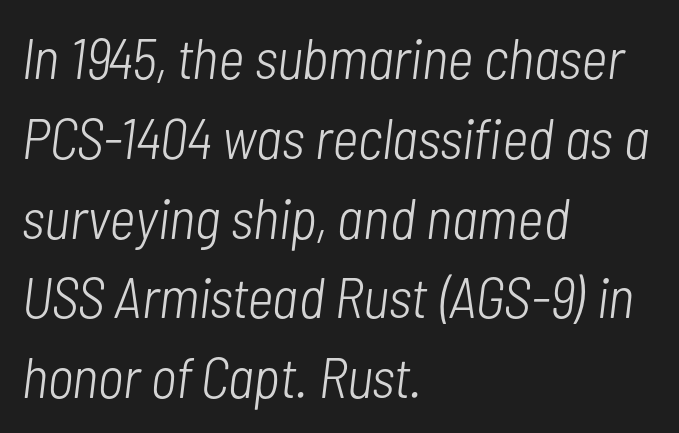
The image shows 57 px light, condensed type, italic (leaning right); set left-aligned, normal line spacing (1.4x), normal letter spacing, not underlined; low stroke contrast and a medium x-height.
